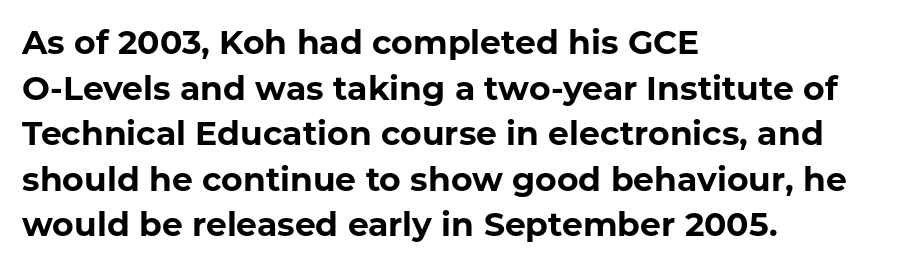
Q: Is the text bold? A: Yes.
Q: Is the text italic (slanted)? A: No, it is upright.
Q: Is the typeface a serif or a sans-serif typeface? A: Sans-serif.
Q: Is the text underlined? A: No.
Q: How is the paragraph aligned? A: Left-aligned.
Q: Is the spacing between letters normal or unusually wide? A: Normal.
Q: Is the spacing between lines tight, normal or loose? A: Normal.
Q: Width (condensed, normal, or wide)? A: Normal.
Q: Stroke contrast? A: Low.
Q: x-height? A: Medium.
Q: Monospaced? A: No.
